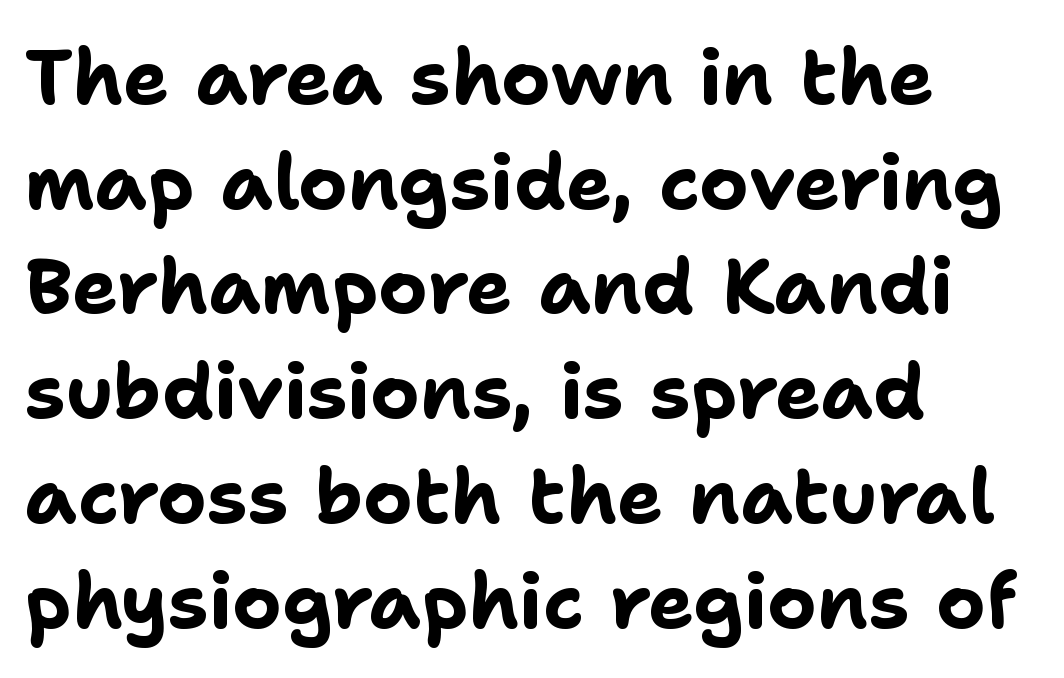
The image shows 77 px bold sans-serif type, upright; set left-aligned, normal line spacing (1.36x), normal letter spacing, not underlined; low stroke contrast and a medium x-height.
